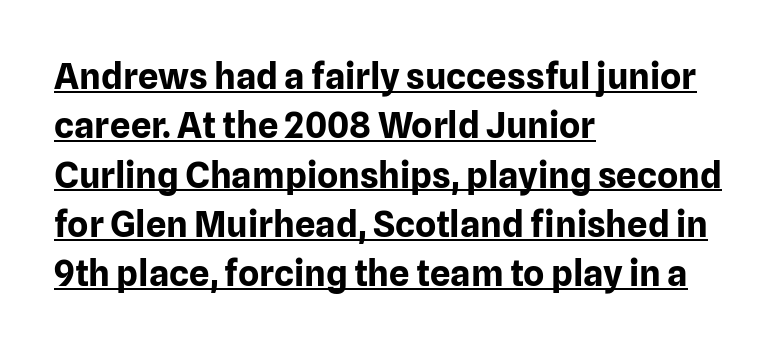
{"serif": "no", "italic": "no", "bold": "yes", "weight": "bold", "width": "normal", "stroke_contrast": "low", "x_height": "medium", "monospaced": "no", "underline": "yes", "align": "left", "line_spacing": "normal", "line_spacing_ratio": 1.37, "letter_spacing": "normal", "letter_spacing_em": 0.0, "glyph_px": 36}
